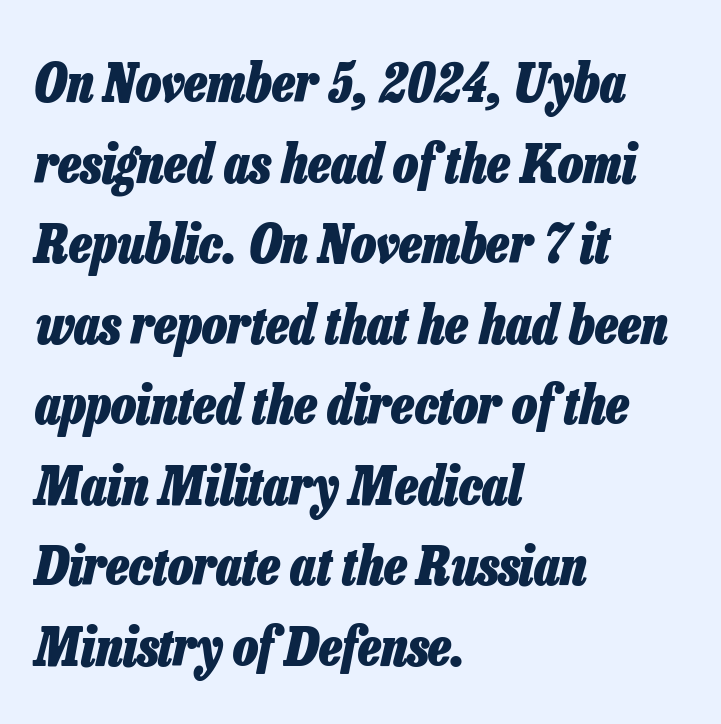
The whole block is typeset with a tilt. Its strokes are broad and dark, the hallmark of bold type. If you measured baseline to baseline, you'd find a middling distance. Typeset ragged right — the left edge is the straight one. Note the varied advance widths — an 'i' is clearly narrower than an 'm'. Tracking here is standard; glyphs follow each other at the usual distance.
